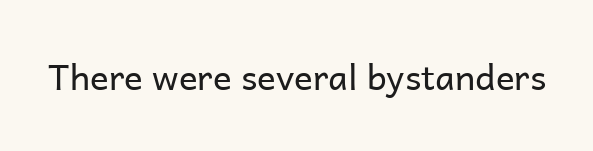
The image shows 35 px regular-weight sans-serif type, upright; set normal letter spacing, not underlined; low stroke contrast and a medium x-height.
